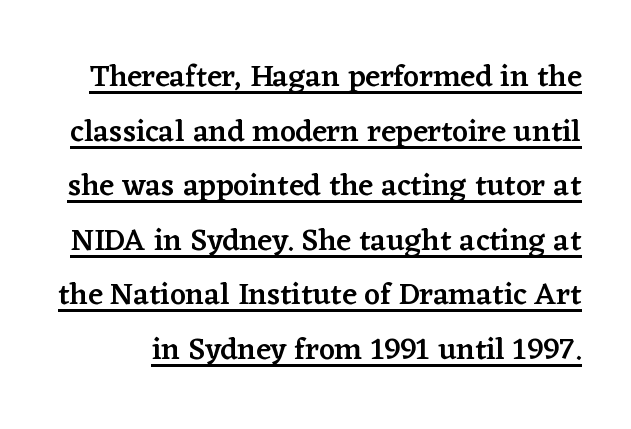
The image shows 31 px semibold serif type, upright; set line spacing 1.76x, normal letter spacing, underlined; low stroke contrast and a medium x-height.
